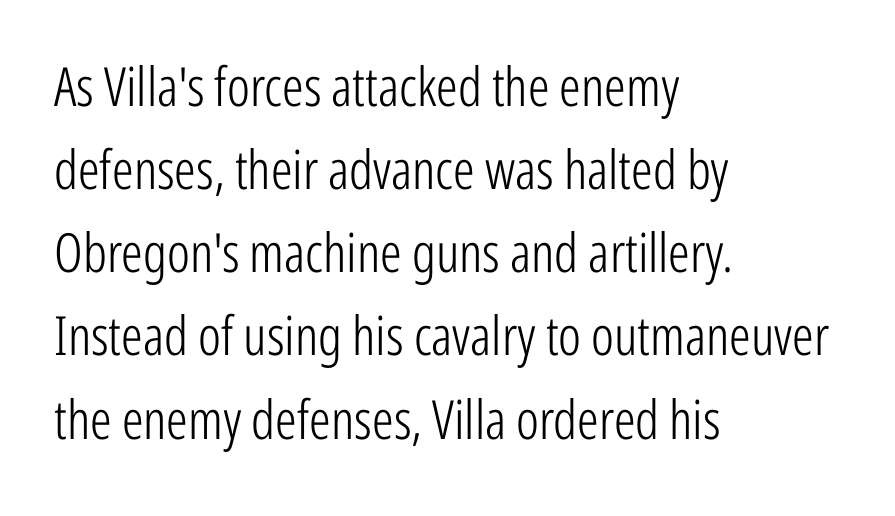
The image shows 54 px light, condensed sans-serif type, upright; set left-aligned, normal line spacing (1.54x), normal letter spacing, not underlined; low stroke contrast and a medium x-height.
